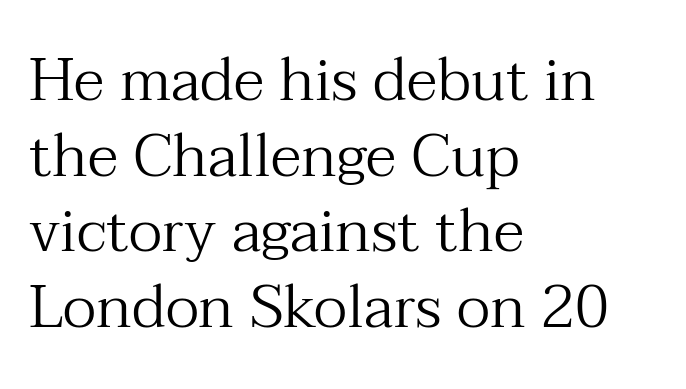
{"serif": "yes", "italic": "no", "bold": "no", "weight": "regular", "width": "normal", "stroke_contrast": "medium", "x_height": "medium", "monospaced": "no", "underline": "no", "align": "left", "line_spacing": "normal", "line_spacing_ratio": 1.26, "letter_spacing": "normal", "letter_spacing_em": 0.0, "glyph_px": 60}
